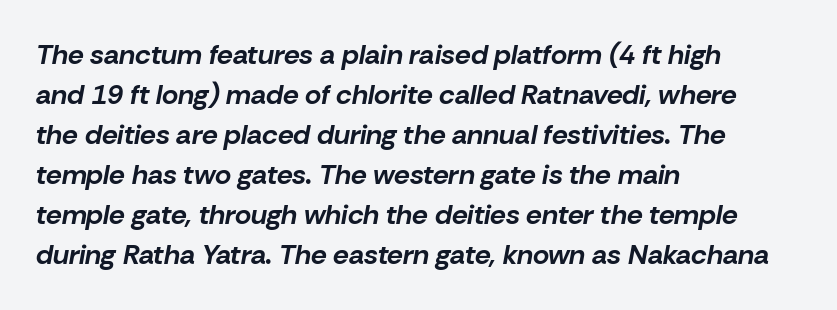
Descender tails drop into unmarked territory. Italic: yes, the glyphs are oblique. The letters advance in unequal steps, a hallmark of proportional type. This rendering uses left alignment, leaving the right contour irregular. Tracking here is standard; glyphs follow each other at the usual distance. How heavy is the stroke? Heavy — this is a bold.
